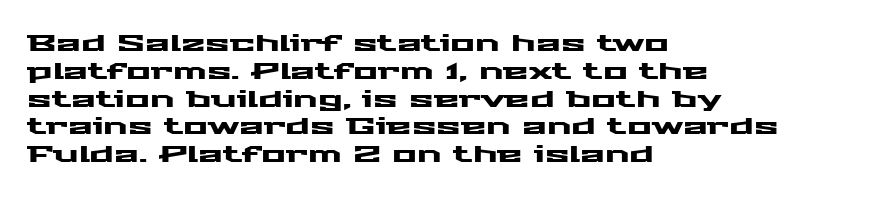
The image shows 23 px text type, upright; set left-aligned, line spacing 1.21x, normal letter spacing, not underlined.
